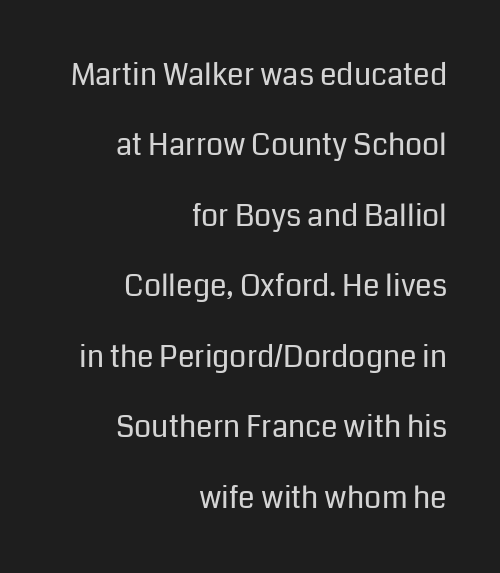
The image shows 30 px regular-weight sans-serif type, upright; set right-aligned, loose line spacing (2.35x), normal letter spacing, not underlined; low stroke contrast and a medium x-height.
